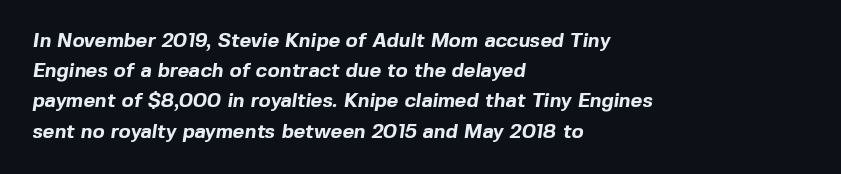
The image shows 20 px bold type; set left-aligned, normal line spacing (1.51x), normal letter spacing, not underlined.
